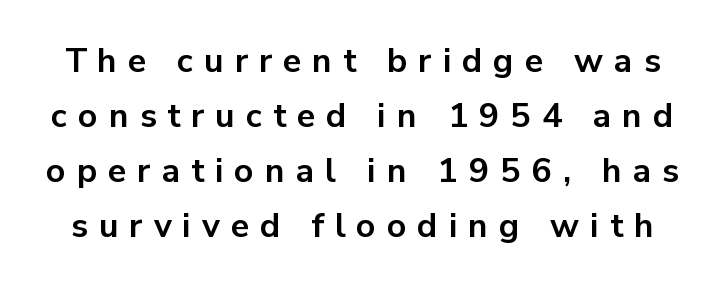
The image shows 34 px bold sans-serif type, upright; set normal line spacing (1.62x), unusually wide letter spacing (+0.32 em), not underlined; low stroke contrast and a medium x-height.
